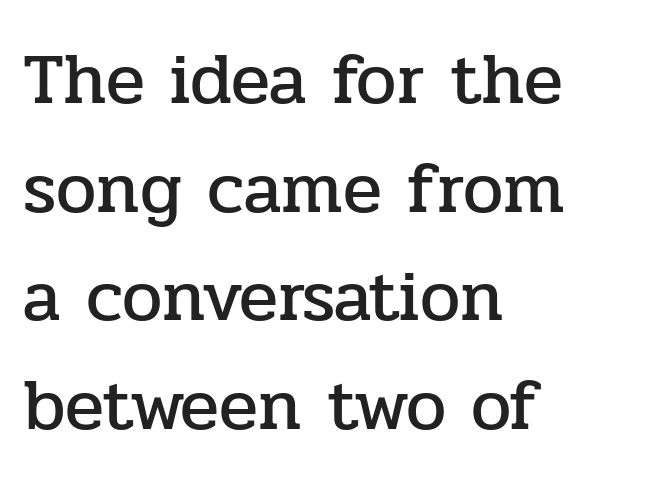
Note the varied advance widths — an 'i' is clearly narrower than an 'm'. If you drew a ruler down the left edge, every line would touch it. Serifs: yes, visible at the terminals of the letterforms. You can tell it's not italic because the verticals are truly vertical. Bare-footed words on every line.
